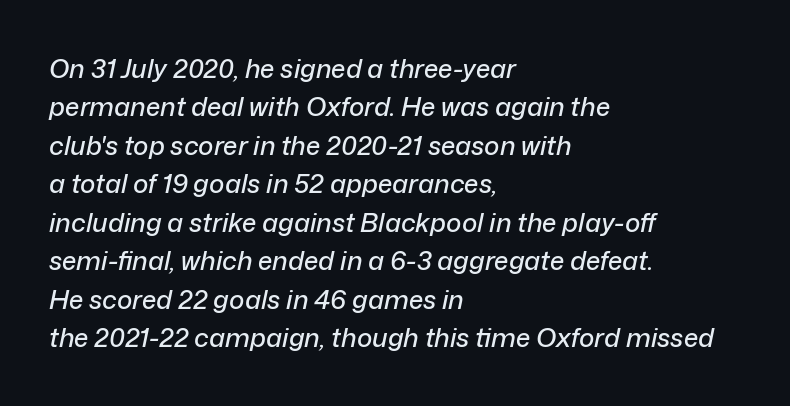
Q: Is the text italic (slanted)? A: Yes, it leans right by about 12 degrees.
Q: Is the text underlined? A: No.
Q: How is the paragraph aligned? A: Left-aligned.
Q: Is the spacing between letters normal or unusually wide? A: Normal.
Q: Is the spacing between lines tight, normal or loose? A: Normal.
